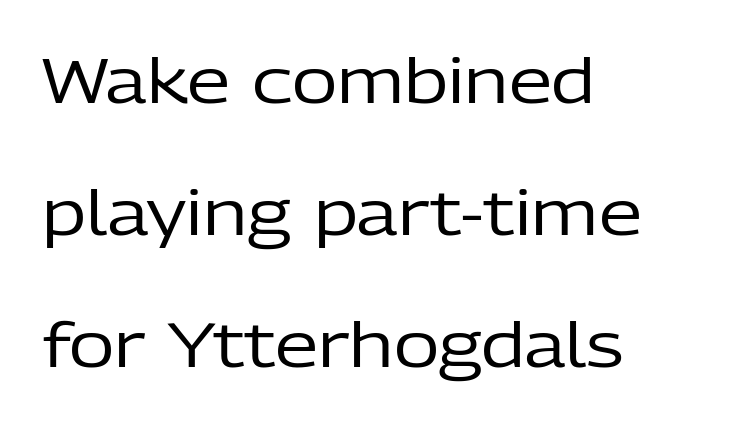
The image shows 62 px regular-weight sans-serif type, upright; set left-aligned, loose line spacing (2.13x), normal letter spacing, not underlined; low stroke contrast and a medium x-height.
